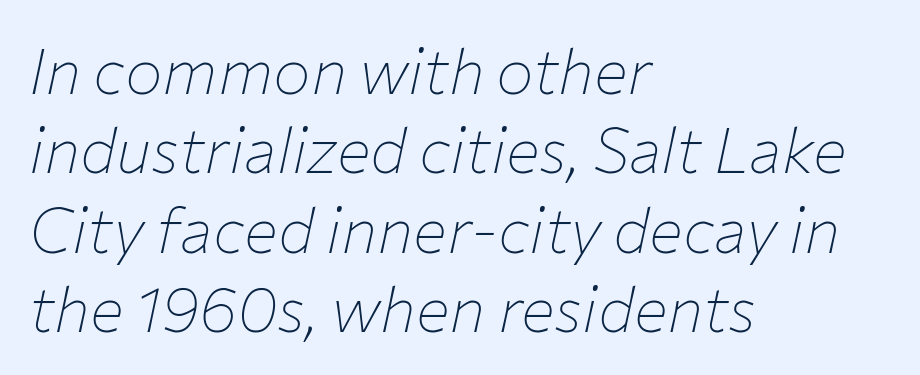
{"italic": "yes", "lean": "right", "slant_degrees": 12, "bold": "no", "weight": "thin", "width": "normal", "stroke_contrast": "low", "x_height": "medium", "monospaced": "no", "underline": "no", "align": "left", "line_spacing": "normal", "line_spacing_ratio": 1.26, "letter_spacing": "normal", "letter_spacing_em": 0.0, "glyph_px": 63}
